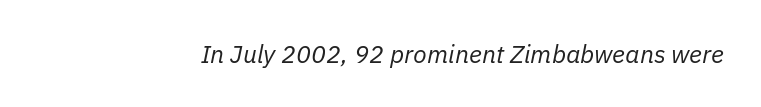
Q: Is the text bold? A: No.
Q: Is the text italic (slanted)? A: Yes, it leans right by about 11 degrees.
Q: Is the text underlined? A: No.
Q: Is the spacing between letters normal or unusually wide? A: Normal.
